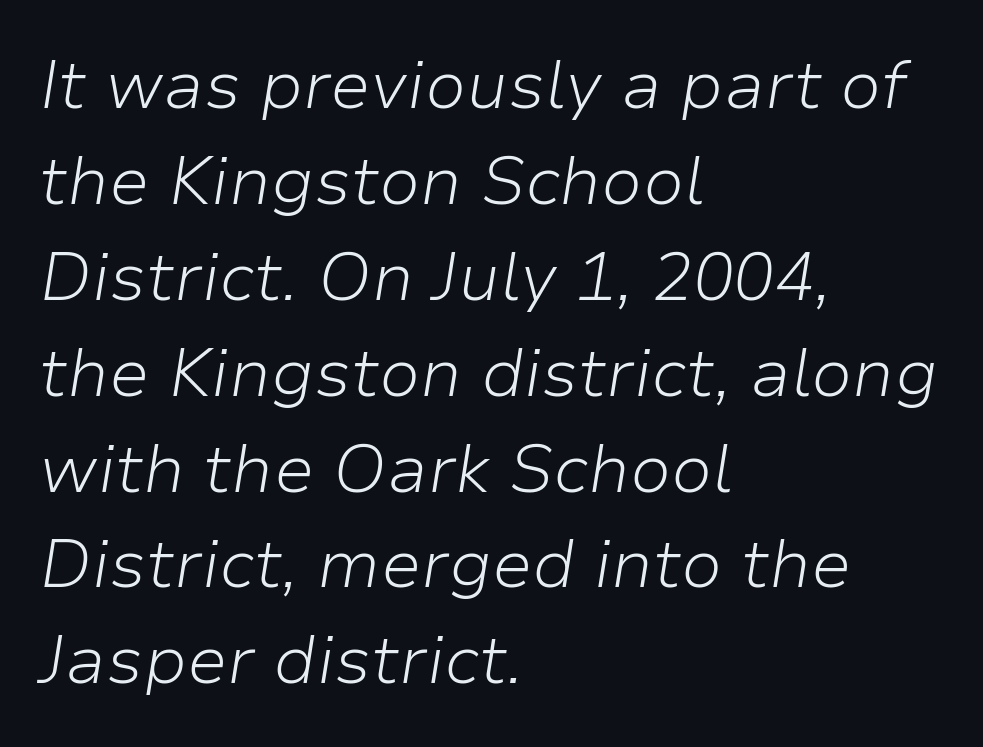
{"italic": "yes", "lean": "right", "slant_degrees": 9, "bold": "no", "weight": "light", "width": "normal", "stroke_contrast": "low", "x_height": "medium", "monospaced": "no", "underline": "no", "align": "left", "line_spacing": "normal", "line_spacing_ratio": 1.41, "letter_spacing": "normal", "letter_spacing_em": 0.0, "glyph_px": 68}
